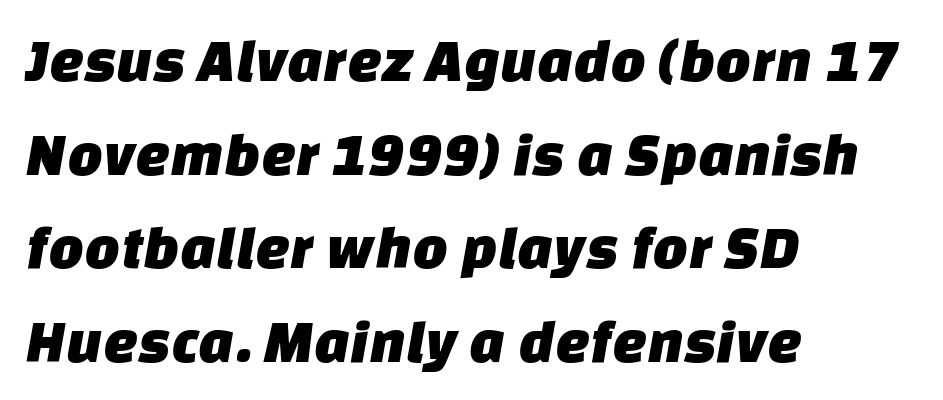
{"serif": "no", "width": "normal", "stroke_contrast": "low", "x_height": "large", "monospaced": "no", "underline": "no", "align": "left", "line_spacing": "normal", "line_spacing_ratio": 1.51, "letter_spacing": "normal", "letter_spacing_em": 0.0, "glyph_px": 62}
